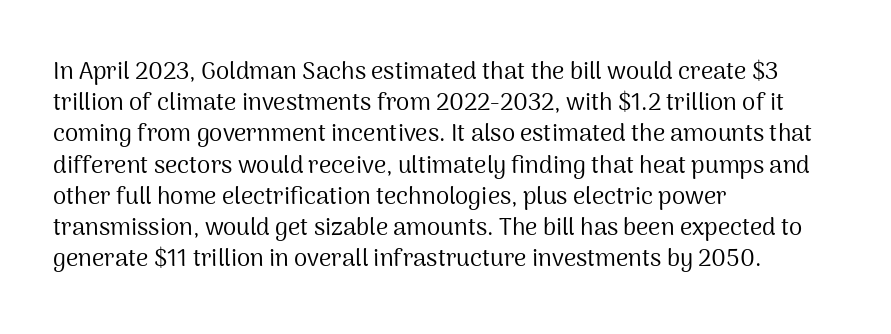
{"italic": "no", "bold": "no", "underline": "no", "align": "left", "line_spacing": "normal", "line_spacing_ratio": 1.3, "letter_spacing": "normal", "letter_spacing_em": 0.0, "glyph_px": 24}
